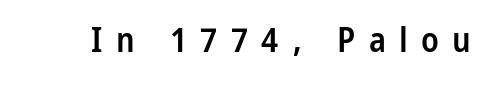
The image shows 35 px semibold, condensed sans-serif type, upright; set unusually wide letter spacing (+0.38 em), not underlined; low stroke contrast and a medium x-height.
